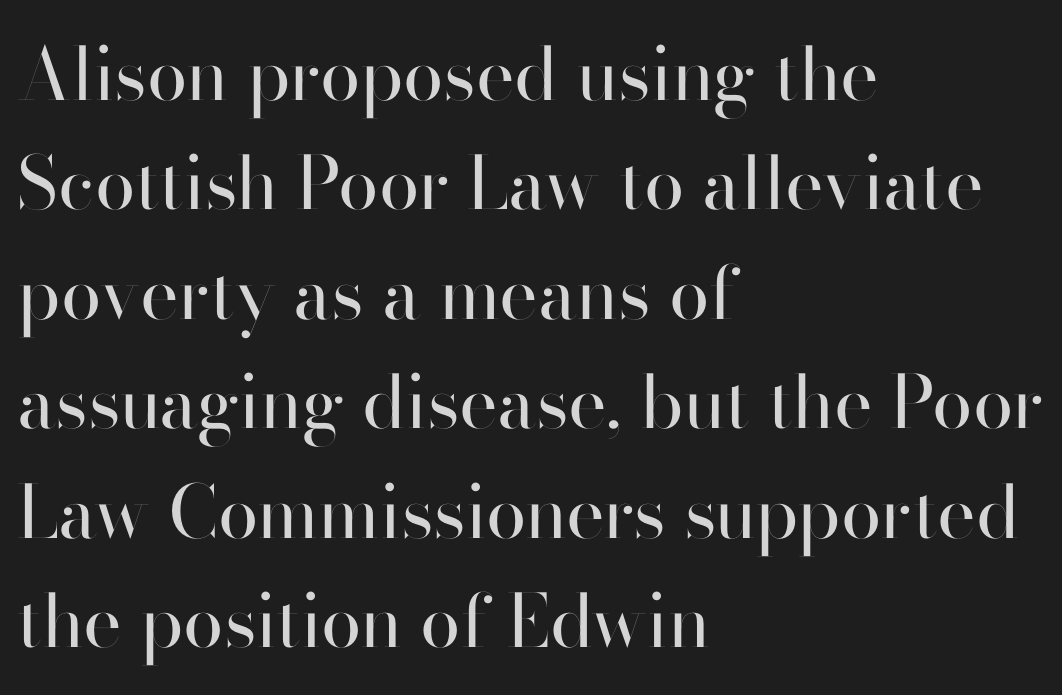
Q: Is the text bold? A: No.
Q: Is the text italic (slanted)? A: No, it is upright.
Q: Is the typeface a serif or a sans-serif typeface? A: Sans-serif.
Q: Is the text underlined? A: No.
Q: How is the paragraph aligned? A: Left-aligned.
Q: Is the spacing between letters normal or unusually wide? A: Normal.
Q: Is the spacing between lines tight, normal or loose? A: Normal.
Q: Width (condensed, normal, or wide)? A: Normal.
Q: Stroke contrast? A: High.
Q: x-height? A: Small.
Q: Monospaced? A: No.
